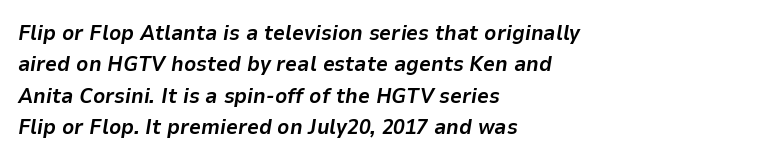
{"italic": "yes", "lean": "right", "slant_degrees": 9, "bold": "yes", "underline": "no", "align": "left", "line_spacing": "normal", "line_spacing_ratio": 1.5, "letter_spacing": "normal", "letter_spacing_em": 0.0, "glyph_px": 21}
